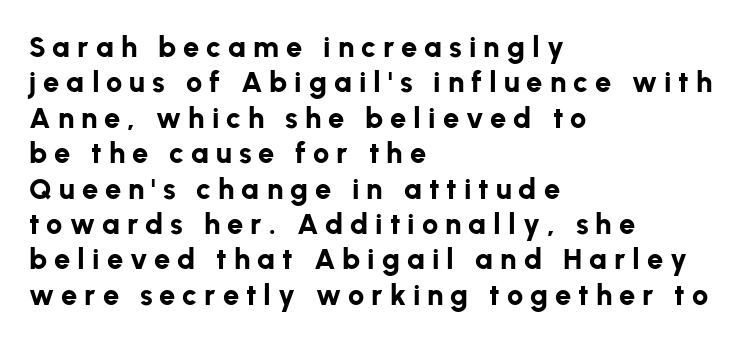
The image shows 29 px bold sans-serif type, upright; set left-aligned, line spacing 1.22x, unusually wide letter spacing (+0.24 em), not underlined; low stroke contrast and a medium x-height.
